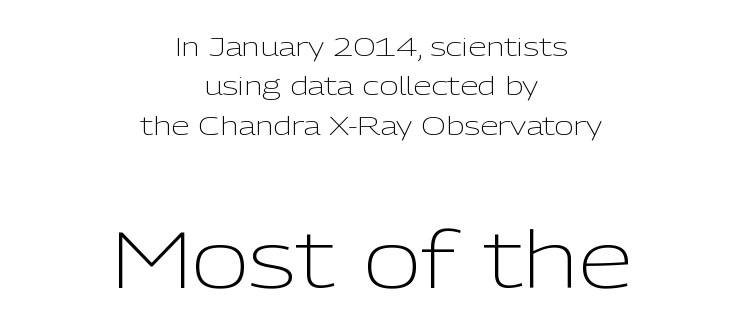
The image shows 79 px light sans-serif type, upright; set centered, normal line spacing (1.51x), normal letter spacing, not underlined; the second (bottom) block is 3.04x larger; low stroke contrast and a medium x-height.
